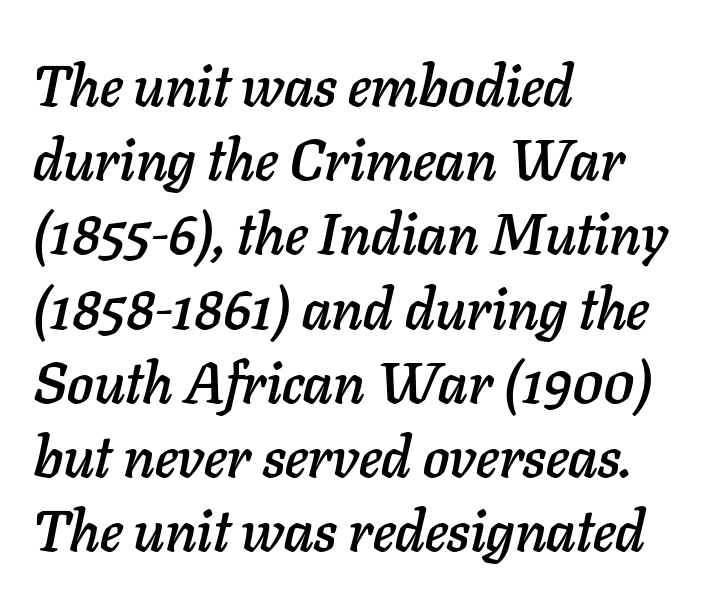
Q: Is the text italic (slanted)? A: Yes, it leans right by about 11 degrees.
Q: Is the text underlined? A: No.
Q: How is the paragraph aligned? A: Left-aligned.
Q: Is the spacing between letters normal or unusually wide? A: Normal.
Q: Is the spacing between lines tight, normal or loose? A: Normal.
Q: Width (condensed, normal, or wide)? A: Normal.
Q: Stroke contrast? A: Low.
Q: x-height? A: Medium.
Q: Monospaced? A: No.
